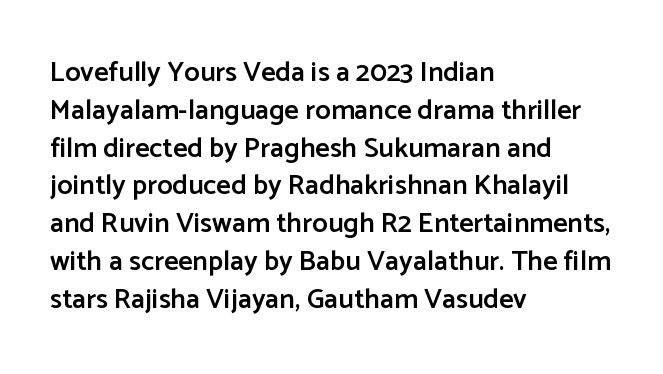
Q: Is the text bold? A: Semi-bold.
Q: Is the text italic (slanted)? A: No, it is upright.
Q: Is the typeface a serif or a sans-serif typeface? A: Sans-serif.
Q: Is the text underlined? A: No.
Q: How is the paragraph aligned? A: Left-aligned.
Q: Is the spacing between letters normal or unusually wide? A: Normal.
Q: Is the spacing between lines tight, normal or loose? A: Normal.
Q: Width (condensed, normal, or wide)? A: Normal.
Q: Stroke contrast? A: Low.
Q: x-height? A: Medium.
Q: Monospaced? A: No.
